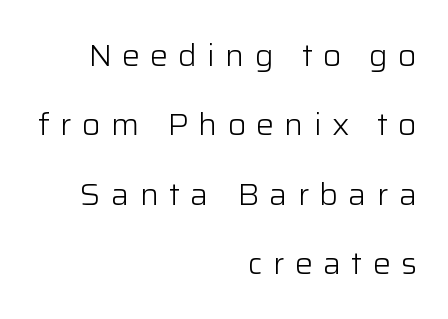
{"serif": "no", "italic": "no", "bold": "no", "weight": "light", "width": "normal", "stroke_contrast": "low", "x_height": "medium", "monospaced": "no", "underline": "no", "align": "right", "line_spacing": "loose", "line_spacing_ratio": 2.31, "letter_spacing": "wide", "letter_spacing_em": 0.34, "glyph_px": 30}
